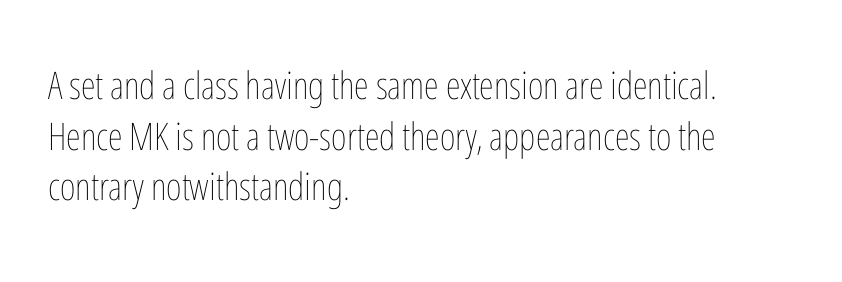
Stroke mass is kept to a normal reading level or below. The rendering anchors every line to the left-hand side. Quick note: interline space is typical. Spacing verdict: proportional, widths tailored to each character. Glyph-to-glyph distance matches everyday printed text.
